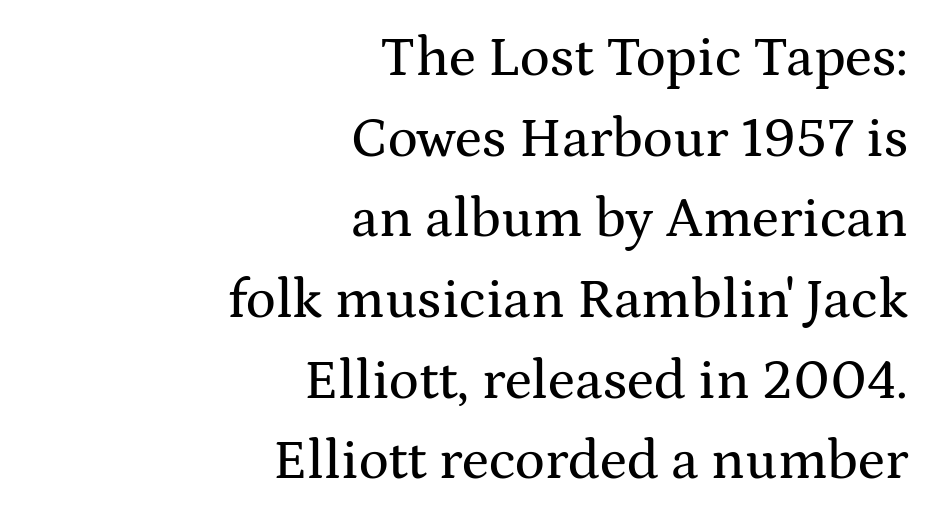
The rendering uses natural spacing where letterforms have individual widths. Yep, those are serifs on the letters. Does the lettering tilt? It doesn't — this is upright. Words float on clear page, feet unadorned. A typesetter would call this leading conventional body-copy spacing. The horizontal fit of the characters is conventional and even.
